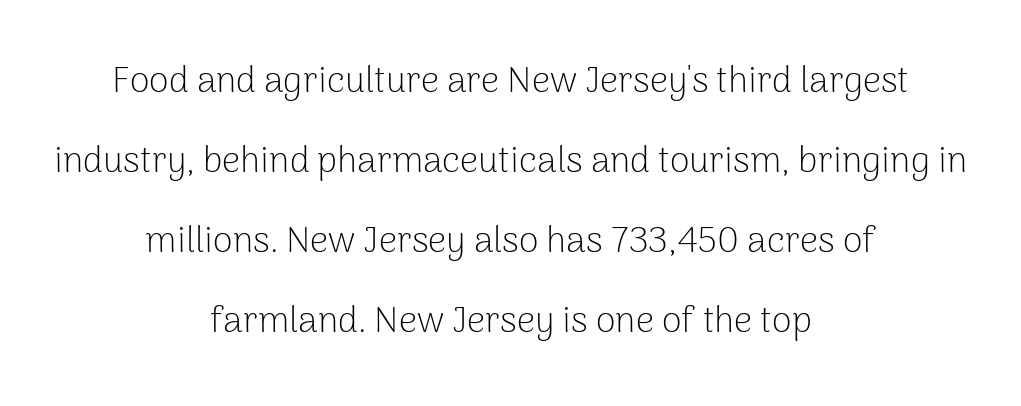
The image shows 36 px light sans-serif type, upright; set centered, loose line spacing (2.22x), normal letter spacing, not underlined; low stroke contrast and a medium x-height.
